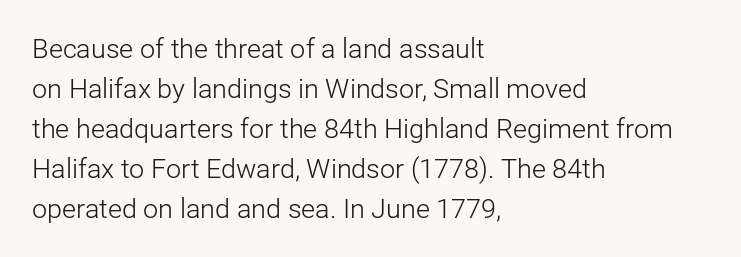
The image shows 27 px text type, upright; set left-aligned, normal line spacing (1.48x), normal letter spacing, not underlined.
